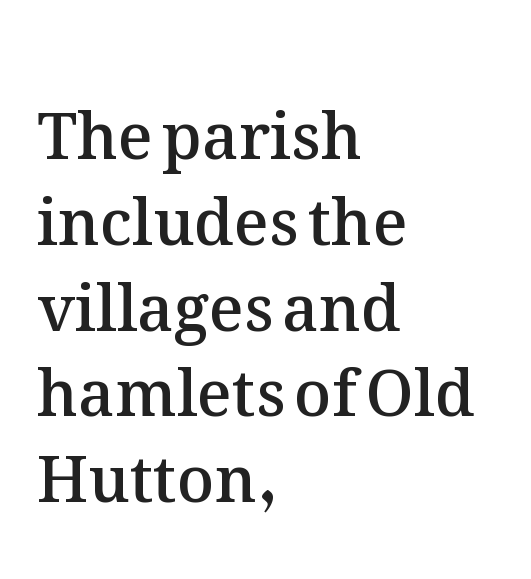
{"italic": "no", "bold": "semi", "weight": "semibold", "width": "normal", "stroke_contrast": "medium", "x_height": "medium", "monospaced": "no", "underline": "no", "align": "left", "line_spacing": "normal", "line_spacing_ratio": 1.34, "letter_spacing": "normal", "letter_spacing_em": 0.0, "glyph_px": 64}
